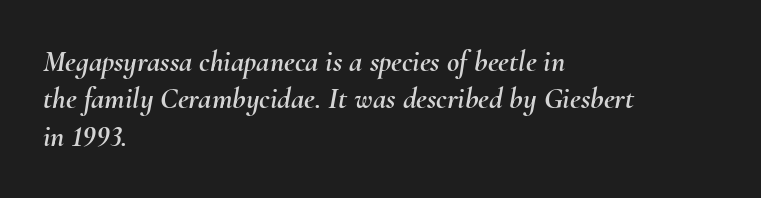
The image shows 30 px text type, italic (leaning right); set left-aligned, normal line spacing (1.25x), normal letter spacing, not underlined; medium stroke contrast and a small x-height.
